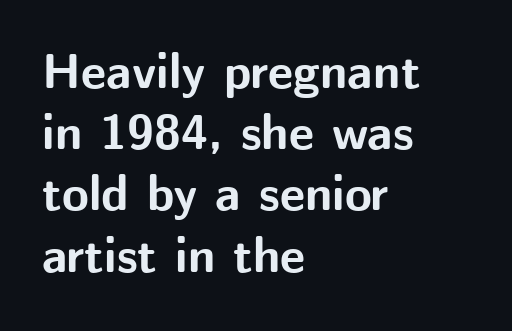
Q: Is the text bold? A: Yes.
Q: Is the text italic (slanted)? A: No, it is upright.
Q: Is the typeface a serif or a sans-serif typeface? A: Sans-serif.
Q: Is the text underlined? A: No.
Q: How is the paragraph aligned? A: Left-aligned.
Q: Is the spacing between letters normal or unusually wide? A: Normal.
Q: Is the spacing between lines tight, normal or loose? A: Normal.
Q: Width (condensed, normal, or wide)? A: Normal.
Q: Stroke contrast? A: Medium.
Q: x-height? A: Medium.
Q: Monospaced? A: No.
